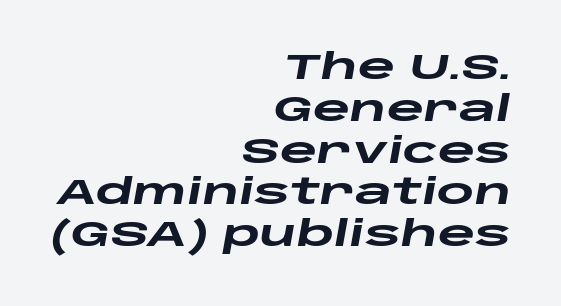
Nobody touched the tracking dial on this one. Proportional: the letters do not fall into vertical columns. Teacher's note: observe the even right margin — that is flush-right alignment. No word sits above an underline.
